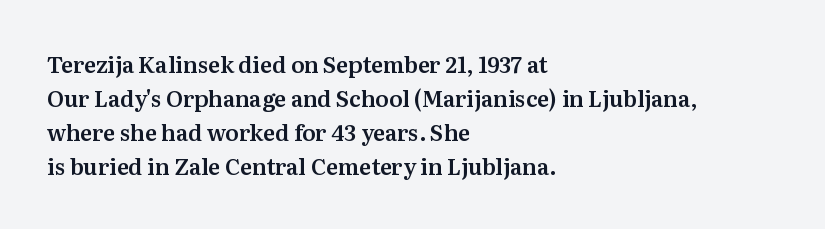
The image shows 22 px text type, upright; set left-aligned, normal line spacing (1.54x), normal letter spacing, not underlined.
